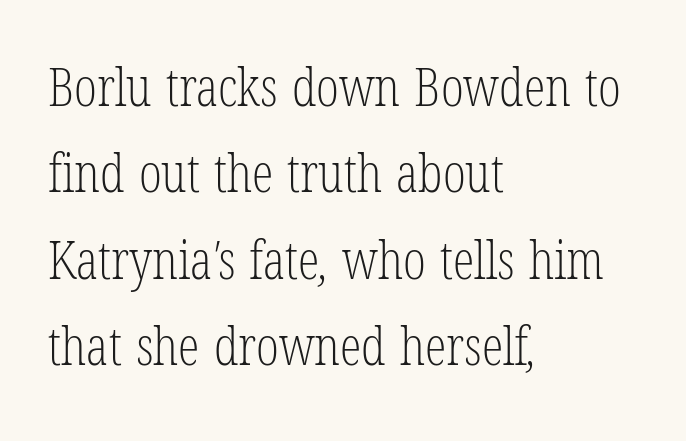
Q: Is the text bold? A: No.
Q: Is the typeface a serif or a sans-serif typeface? A: Serif.
Q: Is the text underlined? A: No.
Q: How is the paragraph aligned? A: Left-aligned.
Q: Is the spacing between letters normal or unusually wide? A: Normal.
Q: Is the spacing between lines tight, normal or loose? A: Normal.
Q: Width (condensed, normal, or wide)? A: Condensed.
Q: Stroke contrast? A: Low.
Q: x-height? A: Medium.
Q: Monospaced? A: No.
